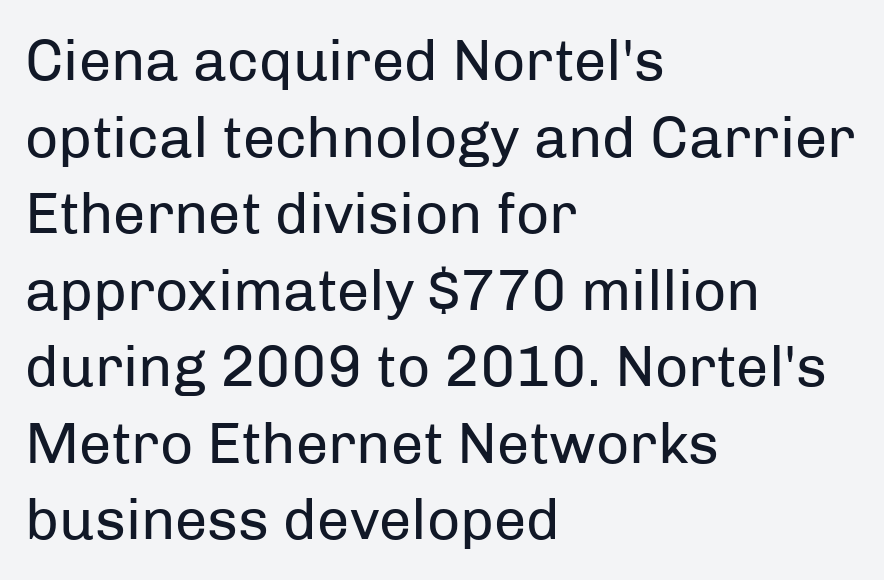
Q: Is the text bold? A: No.
Q: Is the text italic (slanted)? A: No, it is upright.
Q: Is the typeface a serif or a sans-serif typeface? A: Sans-serif.
Q: Is the text underlined? A: No.
Q: How is the paragraph aligned? A: Left-aligned.
Q: Is the spacing between letters normal or unusually wide? A: Normal.
Q: Is the spacing between lines tight, normal or loose? A: Normal.
Q: Width (condensed, normal, or wide)? A: Normal.
Q: Stroke contrast? A: Low.
Q: x-height? A: Medium.
Q: Monospaced? A: No.
